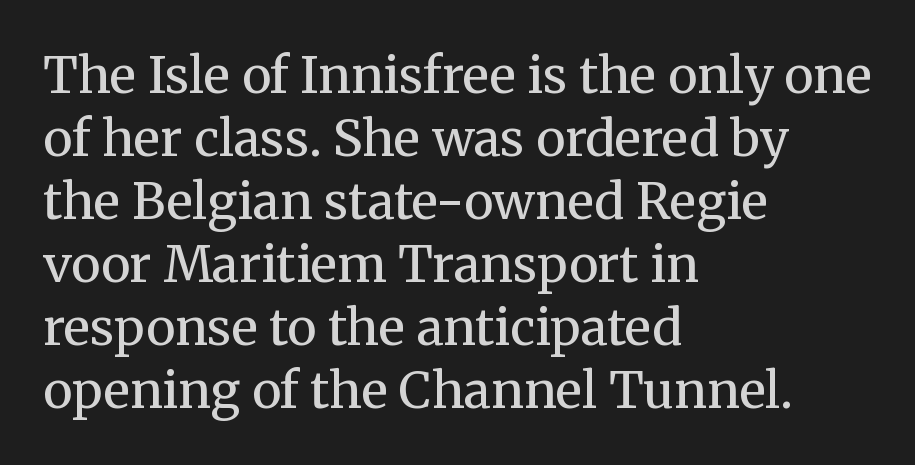
Q: Is the text bold? A: No.
Q: Is the text italic (slanted)? A: No, it is upright.
Q: Is the typeface a serif or a sans-serif typeface? A: Serif.
Q: Is the text underlined? A: No.
Q: How is the paragraph aligned? A: Left-aligned.
Q: Is the spacing between letters normal or unusually wide? A: Normal.
Q: Is the spacing between lines tight, normal or loose? A: Normal.
Q: Width (condensed, normal, or wide)? A: Normal.
Q: Stroke contrast? A: Medium.
Q: x-height? A: Medium.
Q: Monospaced? A: No.
